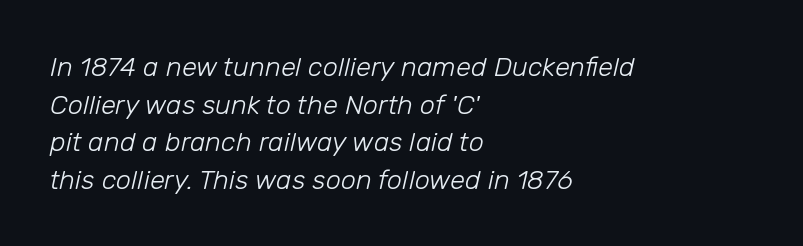
The image shows 27 px text type, italic (leaning right); set left-aligned, normal line spacing (1.39x), normal letter spacing, not underlined.
